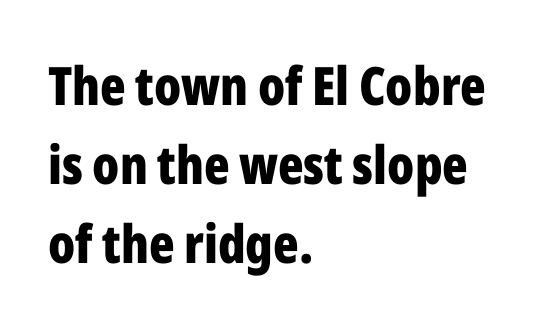
Q: Is the text bold? A: Yes.
Q: Is the text italic (slanted)? A: No, it is upright.
Q: Is the typeface a serif or a sans-serif typeface? A: Sans-serif.
Q: Is the text underlined? A: No.
Q: How is the paragraph aligned? A: Left-aligned.
Q: Is the spacing between letters normal or unusually wide? A: Normal.
Q: Is the spacing between lines tight, normal or loose? A: Normal.
Q: Width (condensed, normal, or wide)? A: Condensed.
Q: Stroke contrast? A: Low.
Q: x-height? A: Medium.
Q: Monospaced? A: No.
